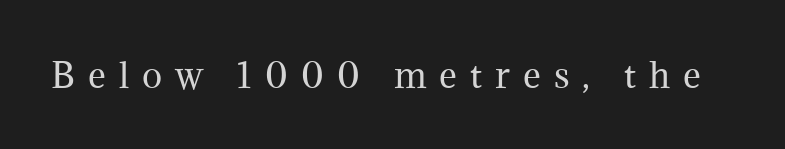
Regarding serifs, this sample has them. A roman cut, with each character standing at attention. Note the varied advance widths — an 'i' is clearly narrower than an 'm'. The characters are drawn with everyday or finer stroke widths. Words appear elongated and porous because spacing is wide. Descenders are the only things crossing below the line.
